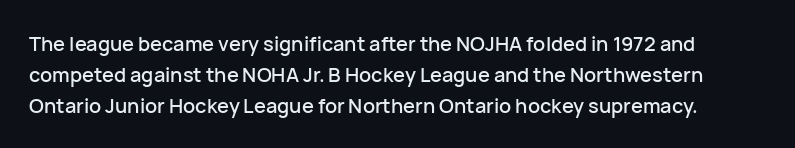
One glance says typical: line gaps are just what's usual. Posture: upright roman. Only glyphs here, with clear space below each row. Observe the ordinary spacing: letters are neighbours, not strangers.
